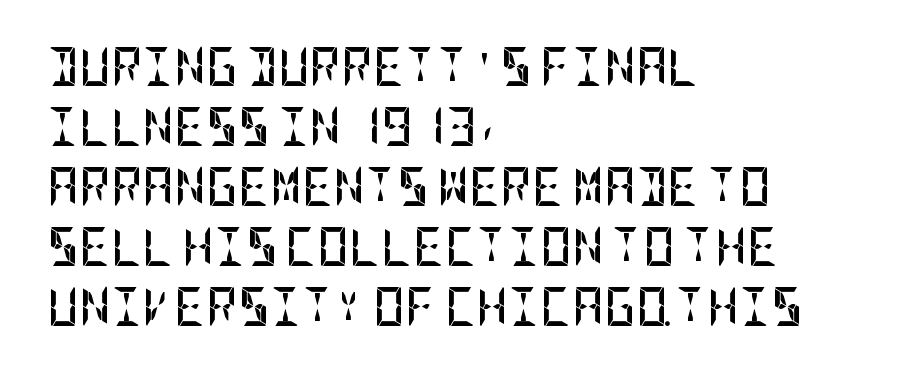
Style check: upright. The sample has been set heavy, in full bold. Is the letter spacing exaggerated? No — it looks like the ordinary default. A typesetter would label this face a sans. If you measured baseline to baseline, you'd find a middling distance. Just letters on the line, the space beneath them empty.
